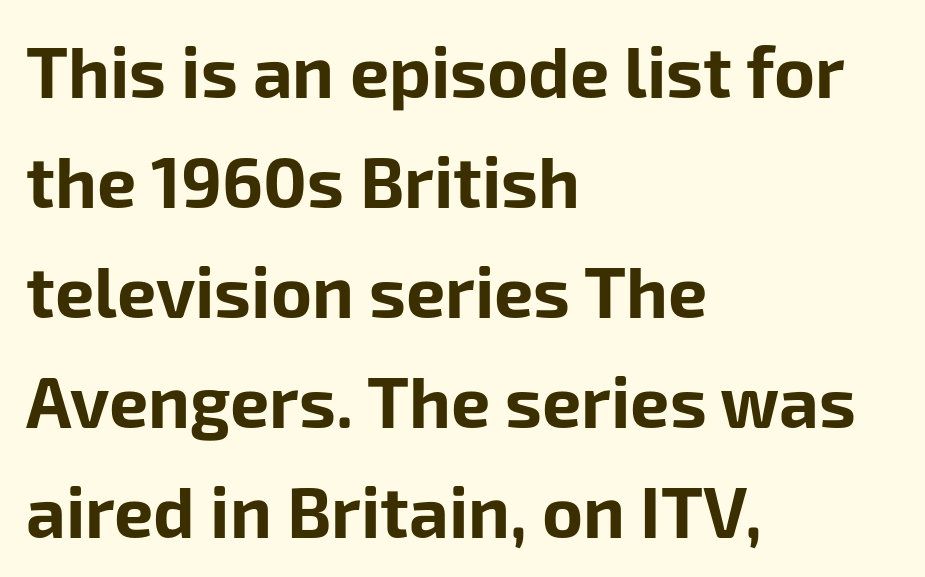
Short note: letters normally spaced. The letters carry no serifs — their stems end cleanly without finishing strokes. Does the lettering tilt? It doesn't — this is upright. Looks like regular typesetting: each glyph gets only the width it needs. The rendering uses a moderate line-height, typical for paragraphs. Typesetter's note: full bold, strokes at maximum text heaviness.
